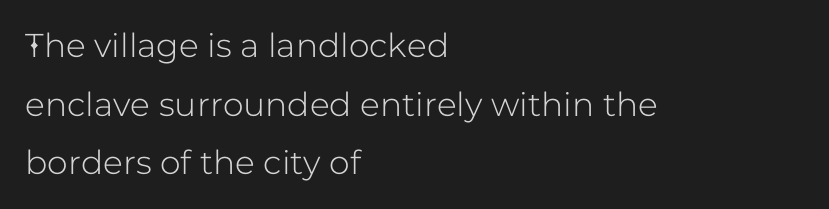
{"serif": "no", "italic": "no", "width": "normal", "stroke_contrast": "low", "x_height": "medium", "monospaced": "no", "underline": "no", "align": "left", "line_spacing_ratio": 1.78, "letter_spacing": "normal", "letter_spacing_em": 0.0, "glyph_px": 33}
